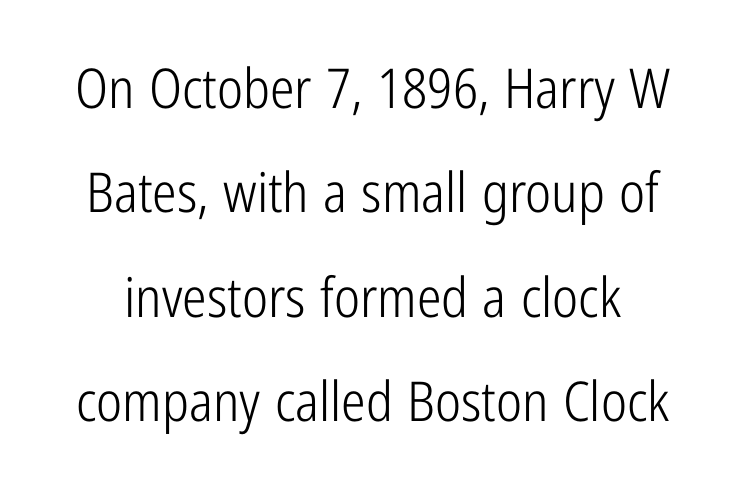
The image shows 55 px light, condensed sans-serif type, upright; set loose line spacing (1.9x), normal letter spacing, not underlined; low stroke contrast and a medium x-height.
